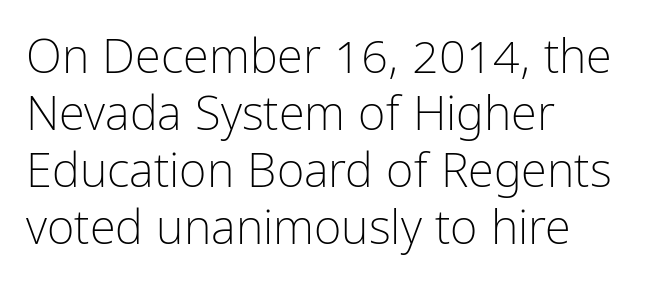
{"serif": "no", "italic": "no", "bold": "no", "weight": "light", "width": "condensed", "stroke_contrast": "low", "x_height": "medium", "monospaced": "no", "underline": "no", "align": "left", "line_spacing_ratio": 1.21, "letter_spacing": "normal", "letter_spacing_em": 0.0, "glyph_px": 47}
